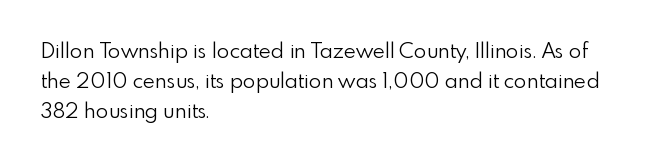
{"italic": "no", "bold": "no", "underline": "no", "align": "left", "line_spacing": "normal", "line_spacing_ratio": 1.43, "letter_spacing": "normal", "letter_spacing_em": 0.0, "glyph_px": 21}
